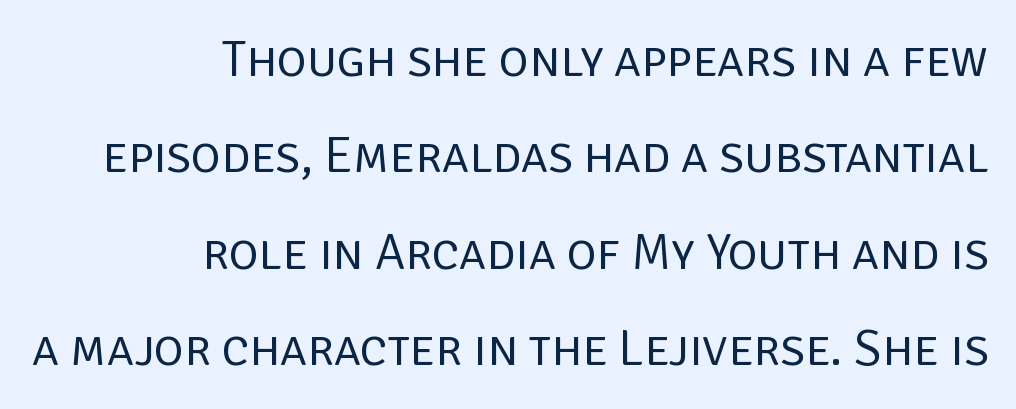
{"serif": "no", "italic": "no", "bold": "no", "weight": "regular", "width": "normal", "stroke_contrast": "low", "x_height": "large", "monospaced": "no", "underline": "no", "align": "right", "line_spacing_ratio": 1.89, "letter_spacing": "normal", "letter_spacing_em": 0.0, "glyph_px": 51}
